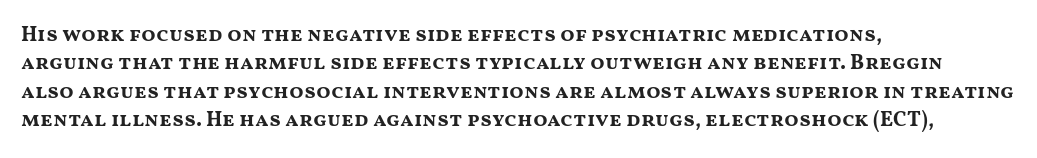
The lines in this sample share a left origin and differ only in where they stop. The block of text has a typical density, with ordinary space between rows. Posture: upright roman. The characters look thick and weighty, a clear bold. Letters rest on an invisible, unmarked baseline. There is no visible air inserted between adjacent glyphs.
